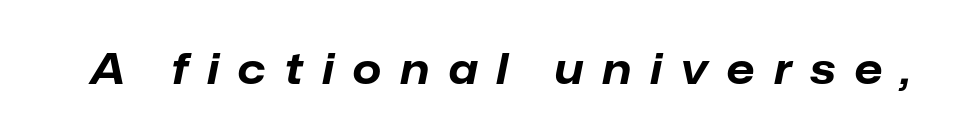
The image shows 41 px bold type, italic (leaning right); set unusually wide letter spacing (+0.47 em), not underlined; low stroke contrast and a medium x-height.
